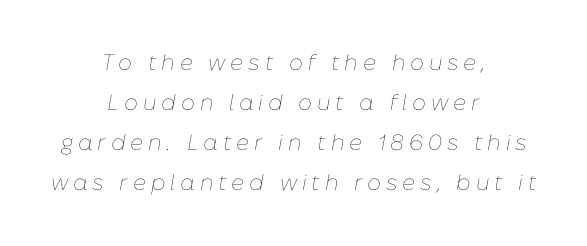
The image shows 22 px text type, italic (leaning right); set centered, line spacing 1.82x, unusually wide letter spacing (+0.22 em), not underlined.
